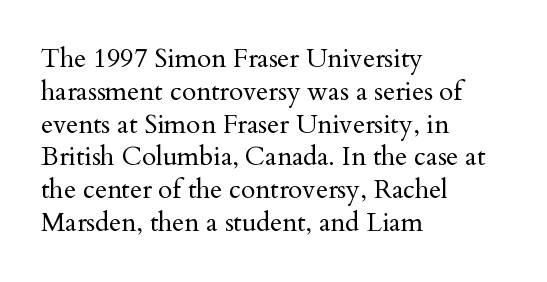
Check the space under the baseline: it is left empty. Posture: upright roman. Is the type heavy? It reads as light-to-regular instead. One-word summary of the alignment: left. The line-height multiplier appears to be the usual default.
